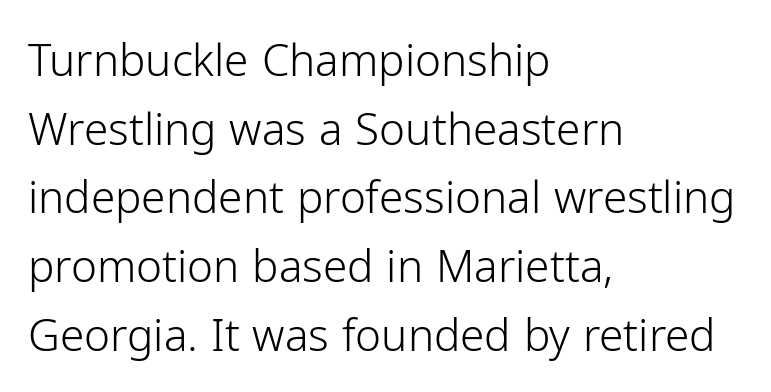
{"serif": "no", "italic": "no", "bold": "no", "weight": "light", "width": "normal", "stroke_contrast": "low", "x_height": "medium", "monospaced": "no", "underline": "no", "align": "left", "line_spacing": "normal", "line_spacing_ratio": 1.56, "letter_spacing": "normal", "letter_spacing_em": 0.0, "glyph_px": 44}
